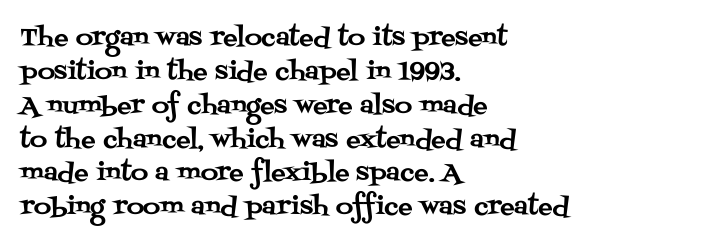
Here the glyphs are tracked normally, forming tight word shapes. A typesetter would call this leading conventional body-copy spacing. Descenders hang freely into open space. Typeset ragged right — the left edge is the straight one. Posture: upright roman.
